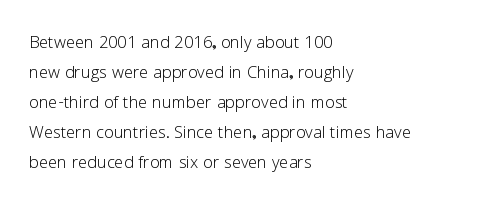
{"italic": "no", "bold": "no", "underline": "no", "align": "left", "line_spacing": "normal", "line_spacing_ratio": 1.36, "letter_spacing": "normal", "letter_spacing_em": 0.0, "glyph_px": 22}
